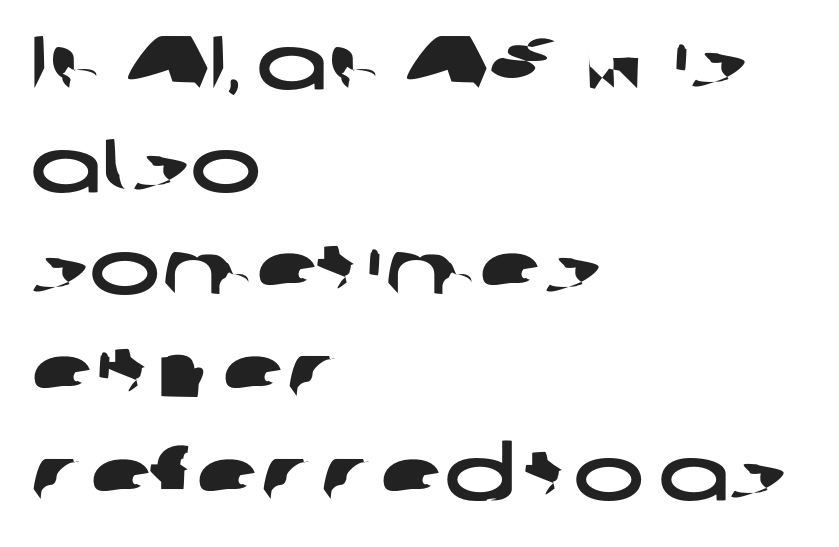
The letters advance in unequal steps, a hallmark of proportional type. The rows are spaced the way most documents space them. Typeset ragged right — the left edge is the straight one. Each letter's strokes conclude bluntly, with no projecting serifs.
